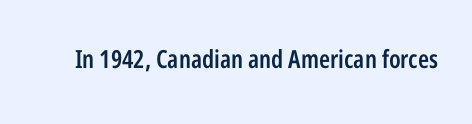
The image shows 25 px text type, upright; set normal letter spacing, not underlined.
